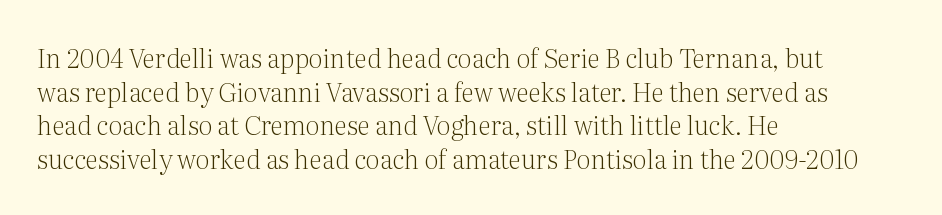
{"italic": "no", "bold": "no", "underline": "no", "align": "left", "line_spacing": "normal", "line_spacing_ratio": 1.29, "letter_spacing": "normal", "letter_spacing_em": 0.0, "glyph_px": 26}
